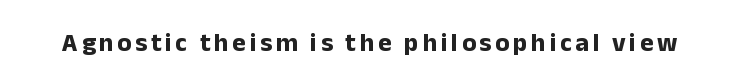
The image shows 26 px bold type, upright; set not underlined.
